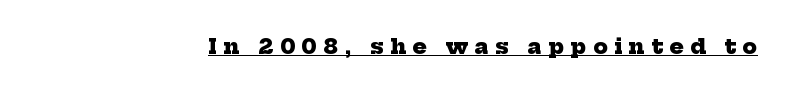
Caption: lettering with a line underneath. Every letter is thick-stroked: bold, no question. There is plenty of visible air inserted between adjacent glyphs.
